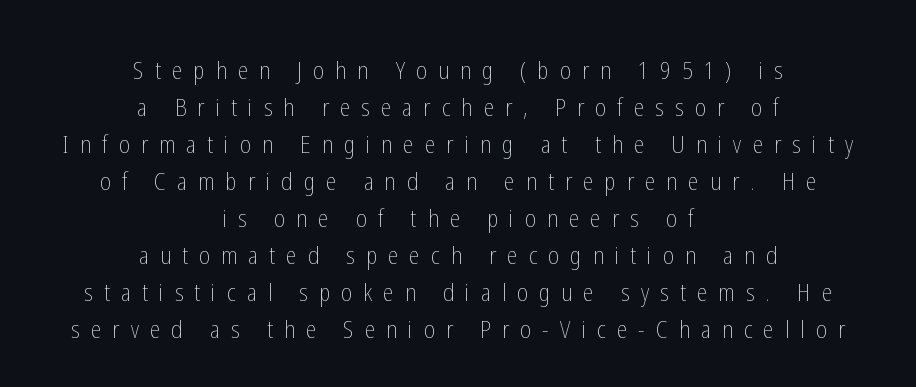
The image shows 23 px text type, upright; set centered, normal line spacing (1.61x), unusually wide letter spacing (+0.49 em), not underlined.
